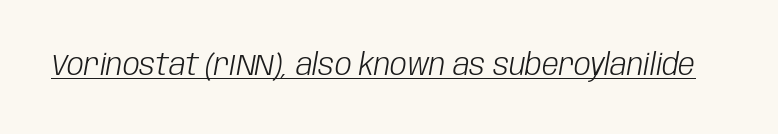
{"italic": "yes", "lean": "right", "slant_degrees": 10, "bold": "no", "weight": "light", "width": "condensed", "stroke_contrast": "low", "x_height": "large", "monospaced": "no", "underline": "yes", "letter_spacing": "normal", "letter_spacing_em": 0.0, "glyph_px": 30}
